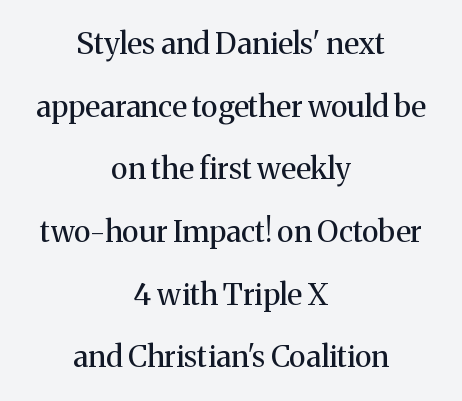
The image shows 30 px regular-weight serif type, upright; set centered, loose line spacing (2.09x), normal letter spacing, not underlined; medium stroke contrast and a medium x-height.
